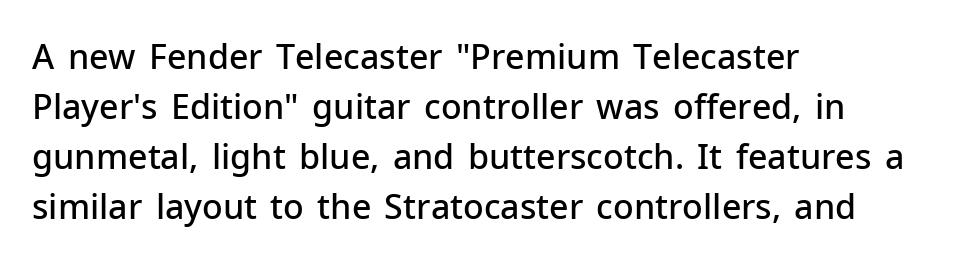
{"serif": "no", "italic": "no", "bold": "semi", "weight": "semibold", "width": "normal", "stroke_contrast": "low", "x_height": "medium", "monospaced": "no", "underline": "no", "align": "left", "line_spacing": "normal", "line_spacing_ratio": 1.47, "letter_spacing": "normal", "letter_spacing_em": 0.0, "glyph_px": 34}
